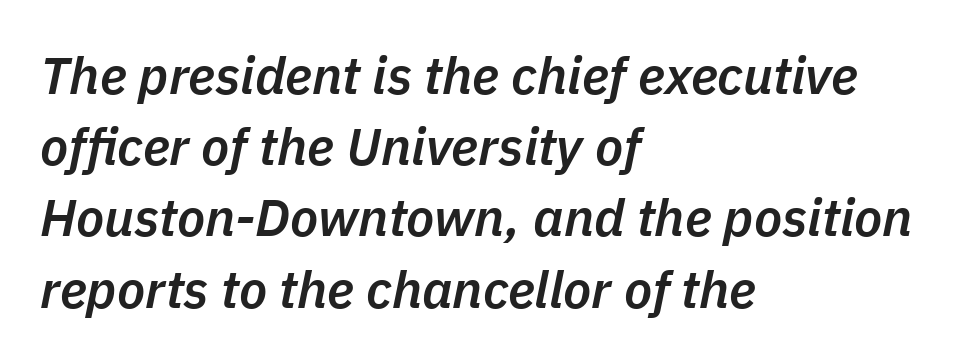
The paragraph has a hard left edge and a soft right edge. Type without underlining. Leading matches the norm, producing a regular column. The font is running at a semibold setting, under full bold. Is the type slanted? Yes — the strokes lean at a clear angle.
